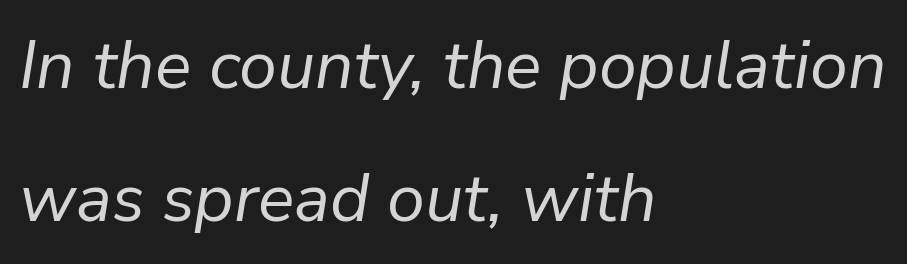
Is the block centered? No — it sits flush against the left margin. Tracking value appears to be zero — textbook default spacing. If you measured baseline to baseline, you'd find a long distance. Compared with a typical body face, this is equally light or lighter still. Is the type slanted? Yes — the strokes lean at a clear angle.
